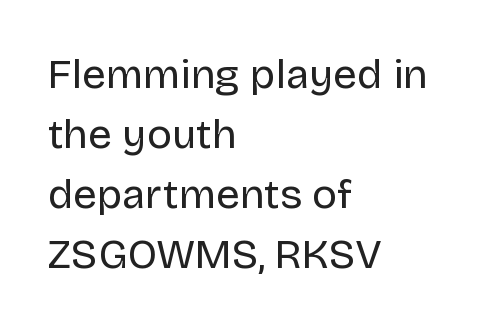
{"serif": "no", "italic": "no", "bold": "no", "weight": "regular", "width": "normal", "stroke_contrast": "low", "x_height": "large", "monospaced": "no", "underline": "no", "align": "left", "line_spacing": "normal", "line_spacing_ratio": 1.43, "letter_spacing": "normal", "letter_spacing_em": 0.0, "glyph_px": 42}
